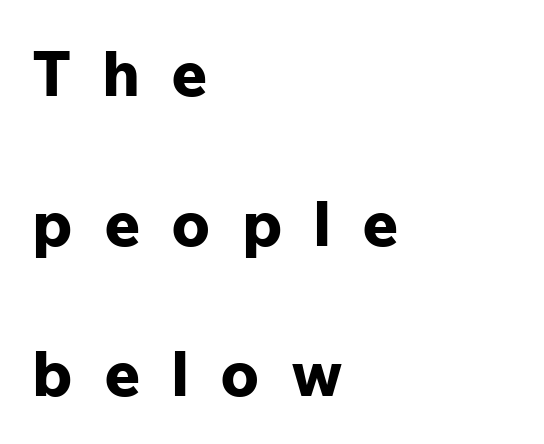
This block would shrink considerably if given ordinary leading; it's expanded now. All the whitespace from short lines collects on the right. This rendering employs a face without finishing strokes, i.e., a sans-serif. Rule under the text: the space is simply empty. You can tell it's not italic because the verticals are truly vertical.
